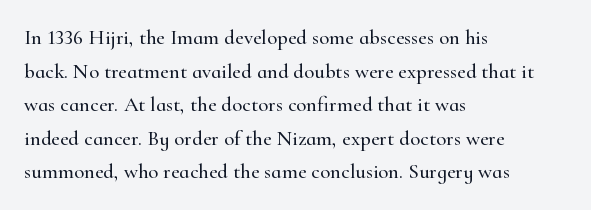
Q: Is the text italic (slanted)? A: No, it is upright.
Q: Is the text underlined? A: No.
Q: How is the paragraph aligned? A: Left-aligned.
Q: Is the spacing between letters normal or unusually wide? A: Normal.
Q: Is the spacing between lines tight, normal or loose? A: Normal.
